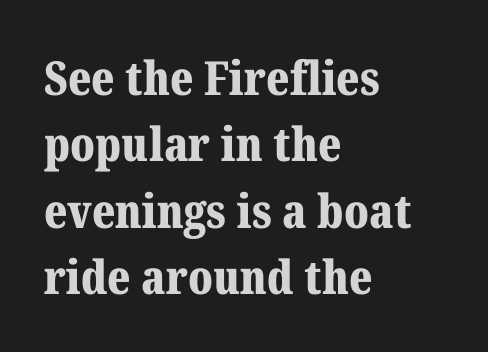
The image shows 47 px bold serif type, upright; set left-aligned, normal line spacing (1.41x), normal letter spacing, not underlined; medium stroke contrast and a medium x-height.
